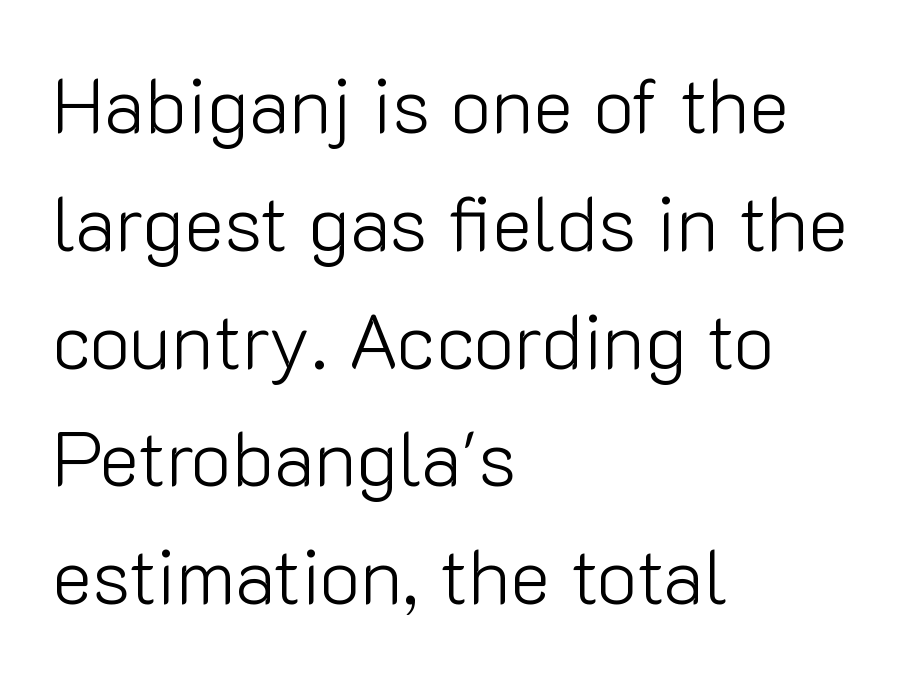
Q: Is the text bold? A: No.
Q: Is the text italic (slanted)? A: No, it is upright.
Q: Is the typeface a serif or a sans-serif typeface? A: Sans-serif.
Q: Is the text underlined? A: No.
Q: How is the paragraph aligned? A: Left-aligned.
Q: Is the spacing between letters normal or unusually wide? A: Normal.
Q: Is the spacing between lines tight, normal or loose? A: Normal.
Q: Width (condensed, normal, or wide)? A: Normal.
Q: Stroke contrast? A: Low.
Q: x-height? A: Medium.
Q: Monospaced? A: No.
